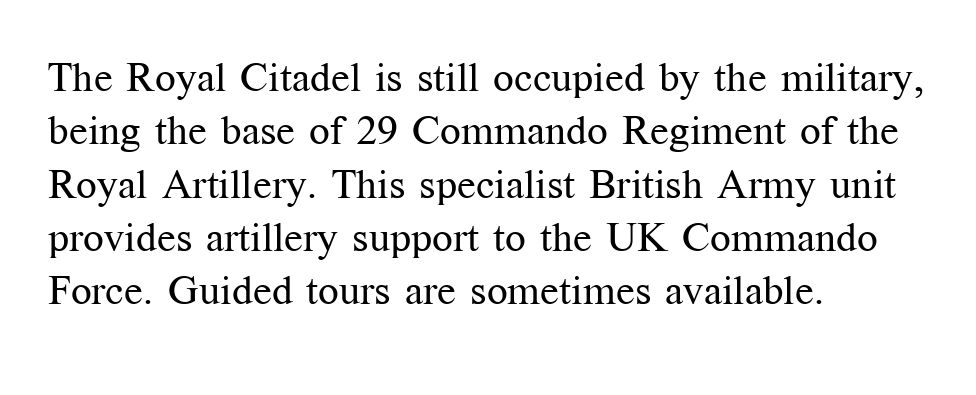
Q: Is the text bold? A: No.
Q: Is the text italic (slanted)? A: No, it is upright.
Q: Is the typeface a serif or a sans-serif typeface? A: Serif.
Q: Is the text underlined? A: No.
Q: How is the paragraph aligned? A: Left-aligned.
Q: Is the spacing between letters normal or unusually wide? A: Normal.
Q: Is the spacing between lines tight, normal or loose? A: Normal.
Q: Width (condensed, normal, or wide)? A: Normal.
Q: Stroke contrast? A: Medium.
Q: x-height? A: Medium.
Q: Monospaced? A: No.
